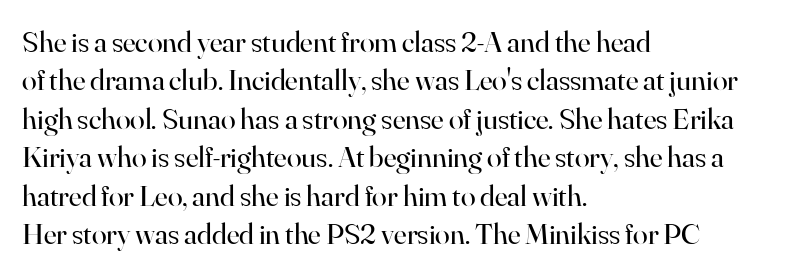
The image shows 30 px regular-weight serif type, upright; set left-aligned, normal line spacing (1.28x), normal letter spacing, not underlined; high stroke contrast and a small x-height.
